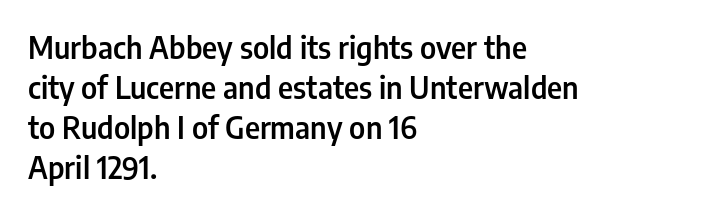
{"serif": "no", "italic": "no", "bold": "semi", "weight": "semibold", "width": "condensed", "stroke_contrast": "low", "x_height": "medium", "monospaced": "no", "underline": "no", "align": "left", "line_spacing": "normal", "line_spacing_ratio": 1.33, "letter_spacing": "normal", "letter_spacing_em": 0.0, "glyph_px": 30}
